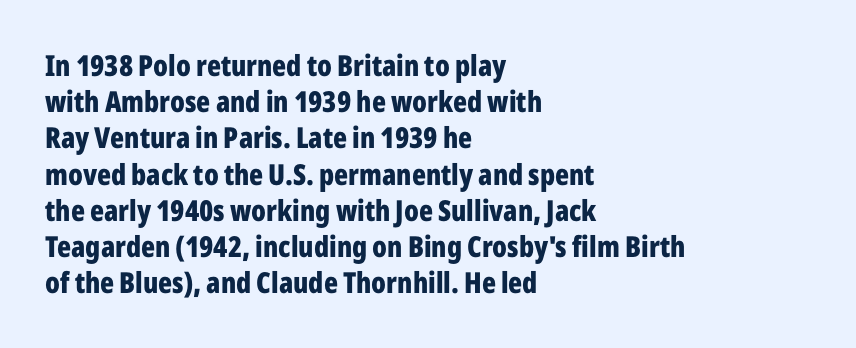
Q: Is the text bold? A: Yes.
Q: Is the text italic (slanted)? A: No, it is upright.
Q: Is the typeface a serif or a sans-serif typeface? A: Sans-serif.
Q: Is the text underlined? A: No.
Q: How is the paragraph aligned? A: Left-aligned.
Q: Is the spacing between letters normal or unusually wide? A: Normal.
Q: Is the spacing between lines tight, normal or loose? A: Normal.
Q: Width (condensed, normal, or wide)? A: Condensed.
Q: Stroke contrast? A: Low.
Q: x-height? A: Medium.
Q: Monospaced? A: No.
